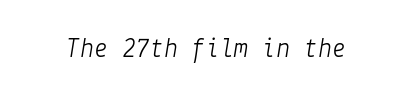
The image shows 28 px light type, italic (leaning right); set normal letter spacing, not underlined; low stroke contrast and a medium x-height.
